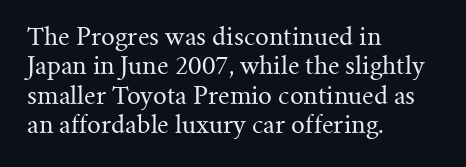
{"italic": "no", "bold": "no", "underline": "no", "align": "left", "line_spacing_ratio": 1.22, "letter_spacing": "normal", "letter_spacing_em": 0.0, "glyph_px": 24}
